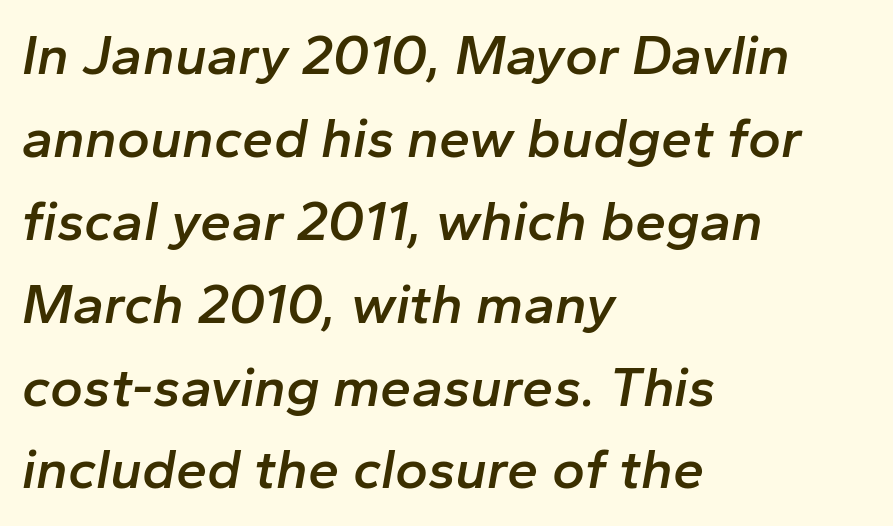
The image shows 56 px semibold type, italic (leaning right); set left-aligned, normal line spacing (1.48x), normal letter spacing, not underlined; low stroke contrast and a medium x-height.
